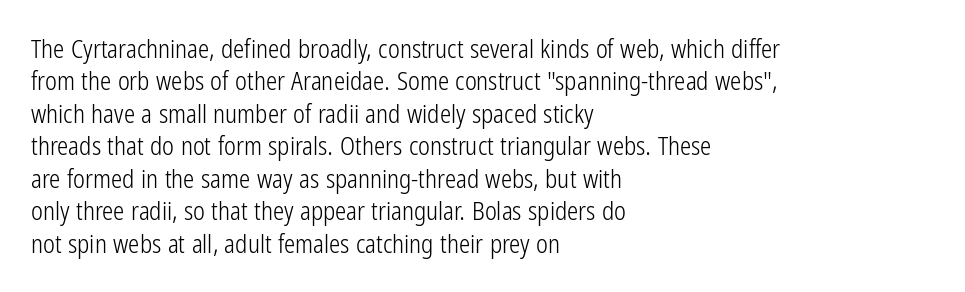
Q: Is the text bold? A: No.
Q: Is the text italic (slanted)? A: No, it is upright.
Q: Is the text underlined? A: No.
Q: How is the paragraph aligned? A: Left-aligned.
Q: Is the spacing between letters normal or unusually wide? A: Normal.
Q: Is the spacing between lines tight, normal or loose? A: Normal.
